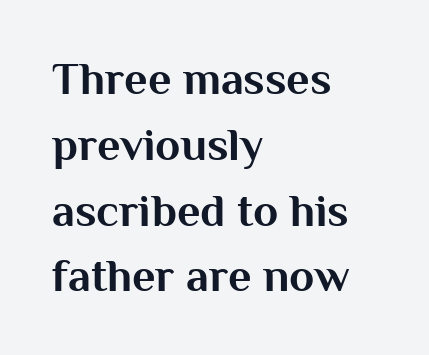
The image shows 46 px bold sans-serif type, upright; set left-aligned, normal line spacing (1.43x), normal letter spacing, not underlined; medium stroke contrast and a medium x-height.
